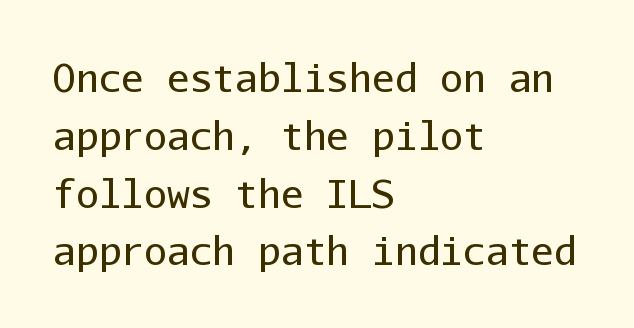
Upright lettering throughout. Stems here are at most as thick as an everyday book face. The passage is arranged the way most books set body copy — flush left. A typesetter would label this face a sans. Does extra space separate the letters? No, they use regular spacing.
